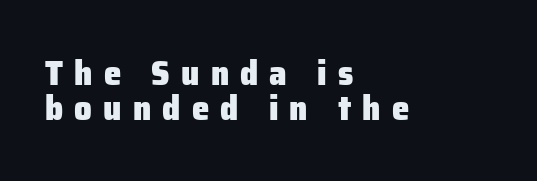
Q: Is the text bold? A: Yes.
Q: Is the text italic (slanted)? A: No, it is upright.
Q: Is the typeface a serif or a sans-serif typeface? A: Sans-serif.
Q: Is the text underlined? A: No.
Q: How is the paragraph aligned? A: Left-aligned.
Q: Is the spacing between letters normal or unusually wide? A: Unusually wide.
Q: Is the spacing between lines tight, normal or loose? A: Tight.
Q: Width (condensed, normal, or wide)? A: Normal.
Q: Stroke contrast? A: Low.
Q: x-height? A: Medium.
Q: Monospaced? A: No.
